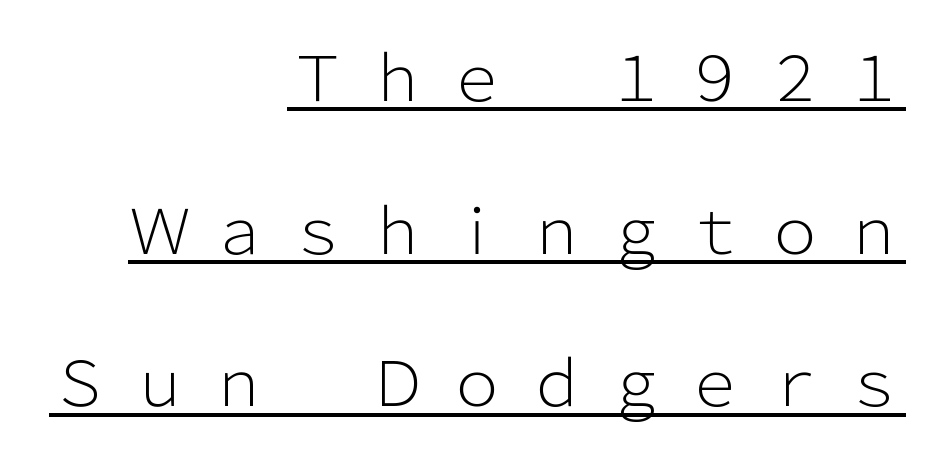
The image shows 62 px light sans-serif type, upright; set right-aligned, loose line spacing (2.46x), unusually wide letter spacing (+0.28 em), underlined; low stroke contrast and a medium x-height.
